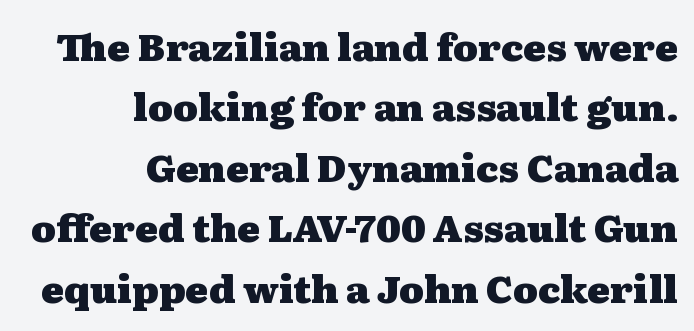
Bold? Absolutely — the strokes are thick and heavy. The compositor pushed each line to the right boundary. The space between consecutive lines is moderate. The typeface chosen for these lines features serifs. Italic: no, the glyphs are upright roman.
